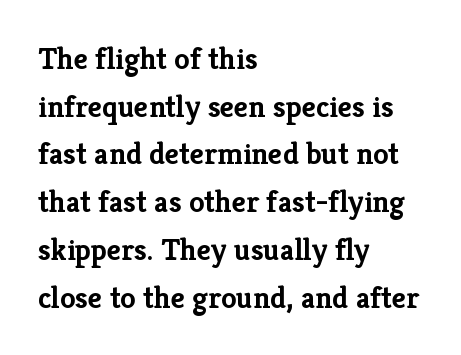
The image shows 31 px semibold serif type, upright; set left-aligned, normal line spacing (1.54x), normal letter spacing, not underlined; low stroke contrast and a medium x-height.
